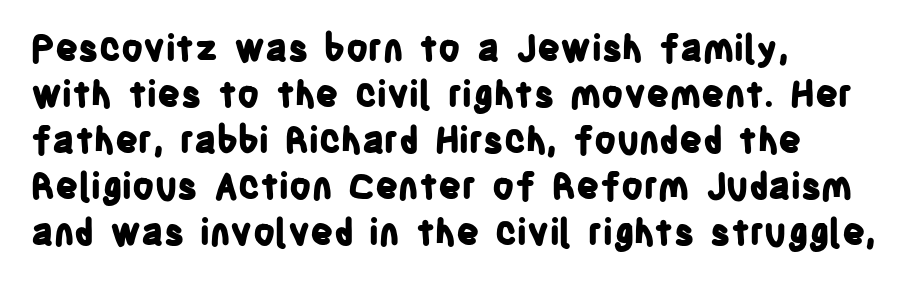
The text block is weighted toward the left margin, trailing off unevenly rightward. The letters sit at their default tracking, neither squeezed nor spread. Any mark beneath the type? The region is blank. The font is running at its bold setting. Nope, no serifs anywhere on these letters.
